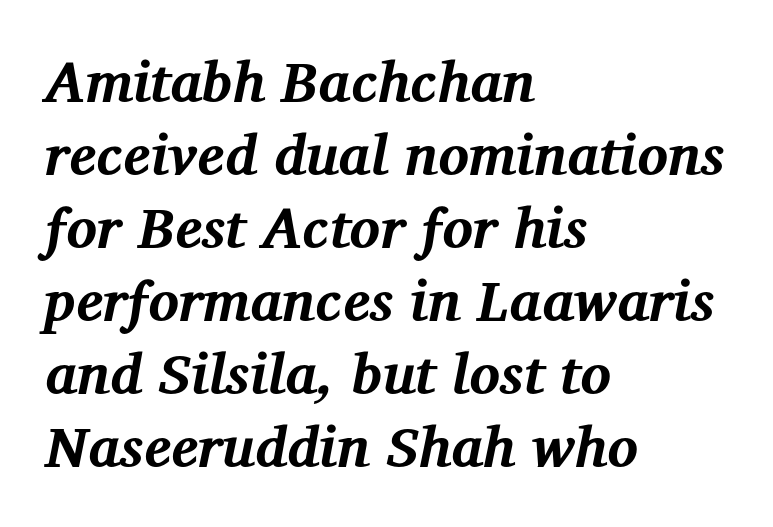
Varying glyph widths throughout — classic text-font behaviour. Is this a sans? No — the strokes have serifs. Strokes here are thick enough to call this a true bold. The text carries the slant typical of an italic or oblique font. Does extra space separate the letters? No, they use regular spacing.
